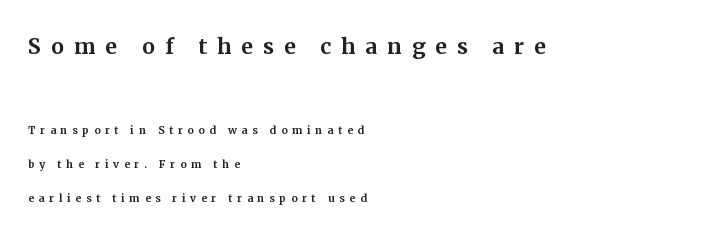
{"serif": "yes", "italic": "no", "width": "normal", "stroke_contrast": "medium", "x_height": "medium", "monospaced": "no", "underline": "no", "align": "left", "line_spacing": "loose", "line_spacing_ratio": 2.41, "letter_spacing": "wide", "letter_spacing_em": 0.34, "larger_block": "first", "size_ratio": 2.07, "glyph_px": 29}
